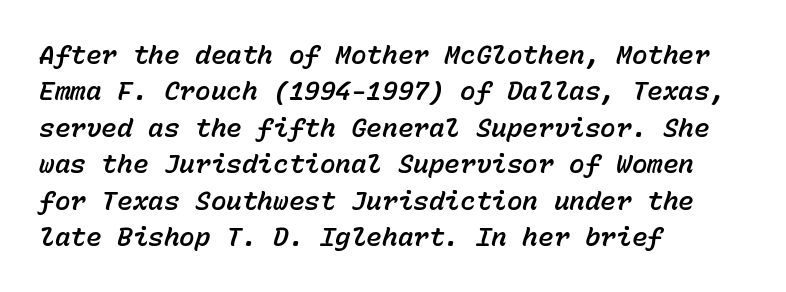
{"italic": "yes", "lean": "right", "slant_degrees": 15, "underline": "no", "align": "left", "line_spacing": "normal", "line_spacing_ratio": 1.4, "letter_spacing": "normal", "letter_spacing_em": 0.0, "glyph_px": 26}
